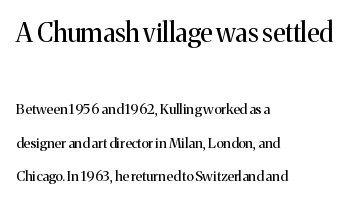
Q: Is the text bold? A: No.
Q: Is the text italic (slanted)? A: No, it is upright.
Q: Is the text underlined? A: No.
Q: How is the paragraph aligned? A: Left-aligned.
Q: Is the spacing between letters normal or unusually wide? A: Normal.
Q: Is the spacing between lines tight, normal or loose? A: Loose.
Q: Which block of text is set in a larger size, the first (top) or the second (bottom)? A: The first (top) one.
